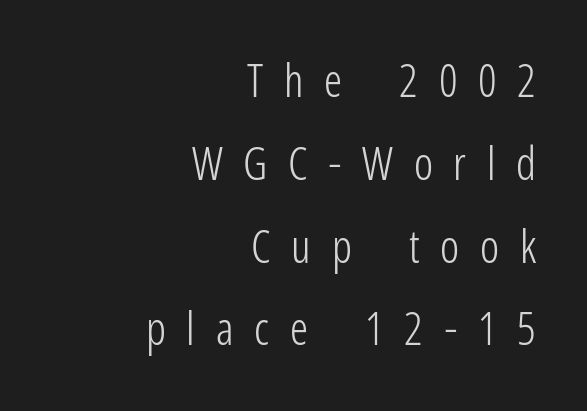
Q: Is the text bold? A: No.
Q: Is the text italic (slanted)? A: No, it is upright.
Q: Is the typeface a serif or a sans-serif typeface? A: Sans-serif.
Q: Is the text underlined? A: No.
Q: How is the paragraph aligned? A: Right-aligned.
Q: Is the spacing between letters normal or unusually wide? A: Unusually wide.
Q: Width (condensed, normal, or wide)? A: Condensed.
Q: Stroke contrast? A: Low.
Q: x-height? A: Medium.
Q: Monospaced? A: No.
